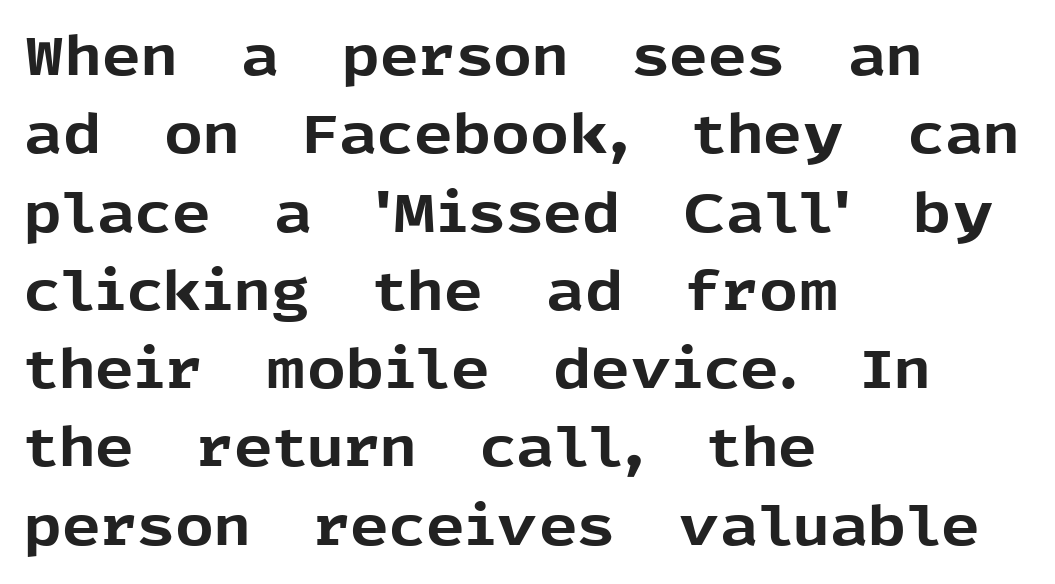
This sample has the flowing, uneven cadence of proportional lettering. Baseline-to-baseline distance is the conventional proportion of letter height. Notice how thick the strokes are: this is what a full bold looks like. Quick note: underline off.
